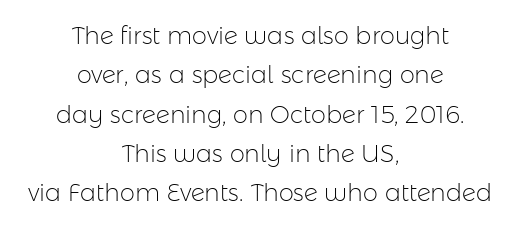
Q: Is the text bold? A: No.
Q: Is the text italic (slanted)? A: No, it is upright.
Q: Is the text underlined? A: No.
Q: How is the paragraph aligned? A: Centered.
Q: Is the spacing between letters normal or unusually wide? A: Normal.
Q: Is the spacing between lines tight, normal or loose? A: Normal.
